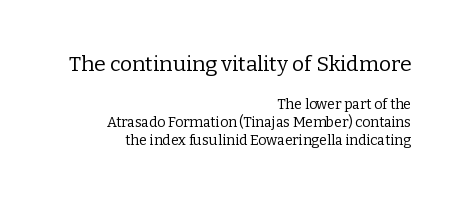
{"italic": "no", "bold": "no", "underline": "no", "align": "right", "line_spacing": "normal", "line_spacing_ratio": 1.28, "letter_spacing": "normal", "letter_spacing_em": 0.0, "larger_block": "first", "size_ratio": 1.5, "glyph_px": 21}
